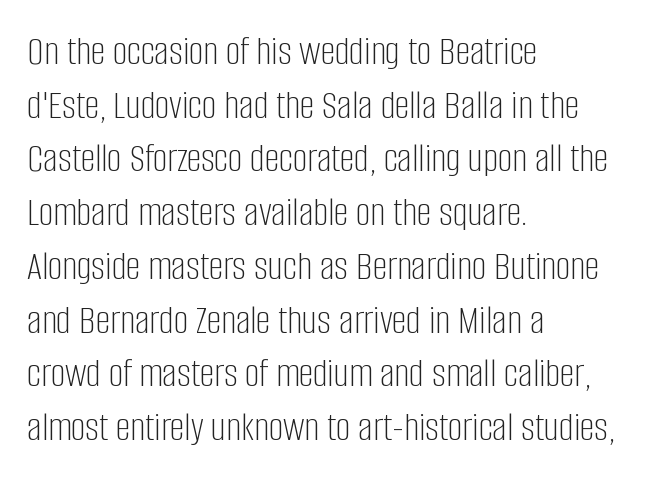
Stroke terminals: plain, sans-serif. Only glyphs here, with clear space below each row. Summary of vertical rhythm: regular, with standard interline spacing. Character widths vary here, with narrow letters taking less room than wide ones. The font's upright variant was chosen for this text. The lines in this sample share a left origin and differ only in where they stop.
